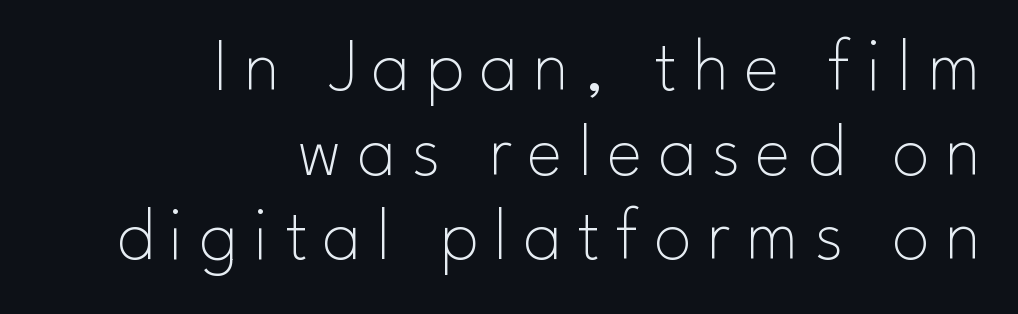
The image shows 75 px thin sans-serif type, upright; set right-aligned, tight line spacing (1.13x), unusually wide letter spacing (+0.21 em), not underlined; low stroke contrast and a small x-height.
